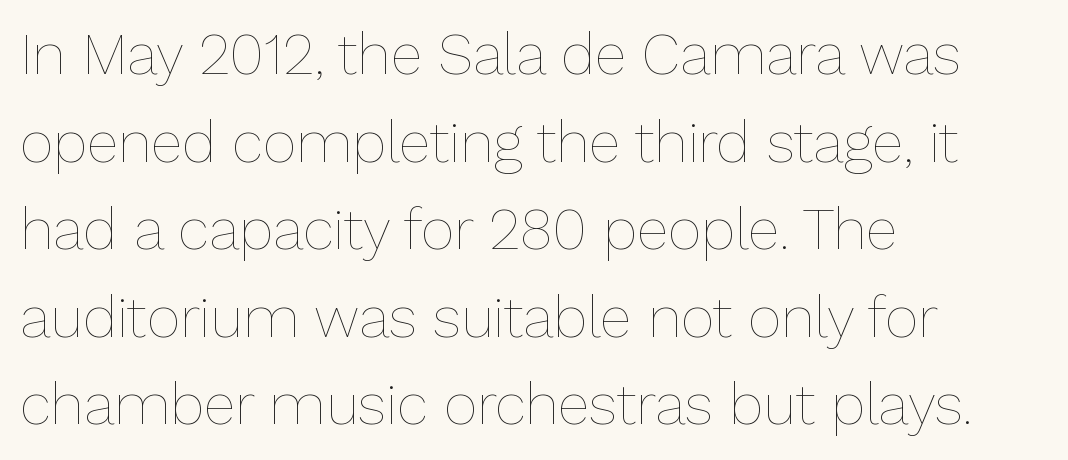
Proportional: the letters do not fall into vertical columns. Summary of vertical rhythm: regular, with standard interline spacing. The cut favours lightness, reaching ordinary text weight at its darkest. Visually the block forms a straight wall on the left and a jagged coastline on the right. Descenders are the only things crossing below the line. Italic: no, the glyphs are upright roman.
